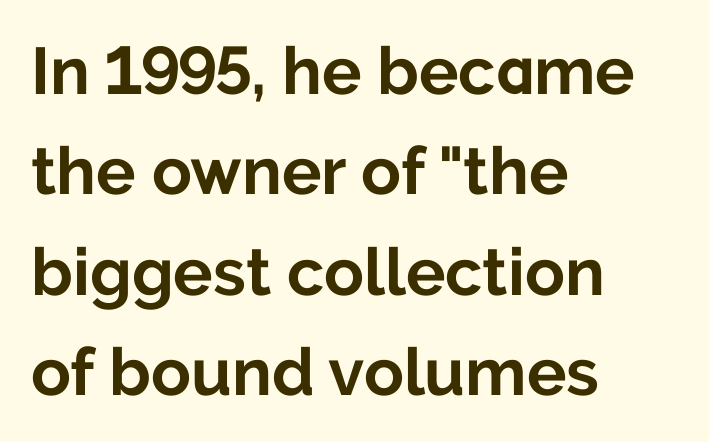
Q: Is the text bold? A: Yes.
Q: Is the text italic (slanted)? A: No, it is upright.
Q: Is the typeface a serif or a sans-serif typeface? A: Sans-serif.
Q: Is the text underlined? A: No.
Q: How is the paragraph aligned? A: Left-aligned.
Q: Is the spacing between letters normal or unusually wide? A: Normal.
Q: Is the spacing between lines tight, normal or loose? A: Normal.
Q: Width (condensed, normal, or wide)? A: Normal.
Q: Stroke contrast? A: Low.
Q: x-height? A: Medium.
Q: Monospaced? A: No.
